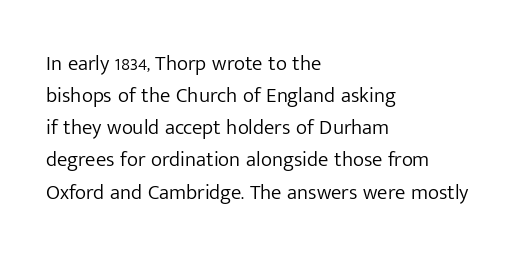
The image shows 21 px text type, upright; set left-aligned, normal line spacing (1.53x), normal letter spacing, not underlined.
